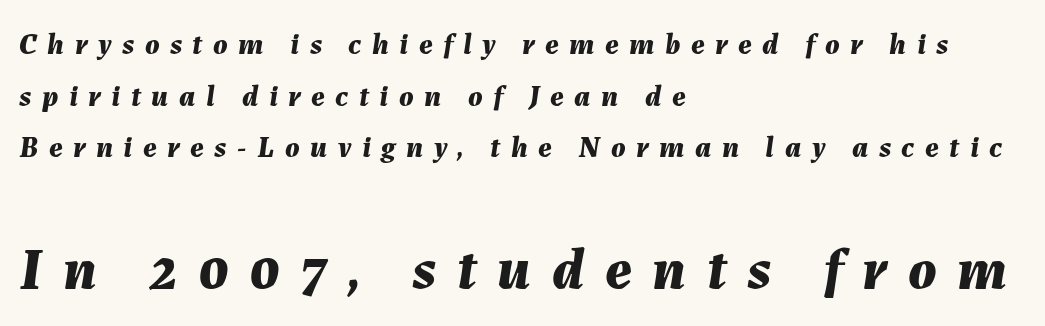
{"italic": "yes", "lean": "right", "slant_degrees": 7, "bold": "yes", "weight": "bold", "width": "normal", "stroke_contrast": "medium", "x_height": "medium", "monospaced": "no", "underline": "no", "align": "left", "line_spacing_ratio": 1.72, "letter_spacing": "wide", "letter_spacing_em": 0.35, "larger_block": "second", "size_ratio": 1.97, "glyph_px": 59}
